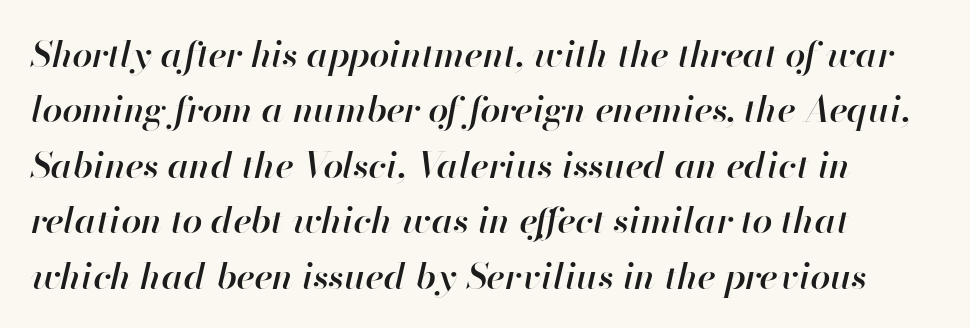
Q: Is the text bold? A: Semi-bold.
Q: Is the text italic (slanted)? A: Yes, it leans right by about 13 degrees.
Q: Is the text underlined? A: No.
Q: Is the spacing between letters normal or unusually wide? A: Normal.
Q: Is the spacing between lines tight, normal or loose? A: Normal.
Q: Width (condensed, normal, or wide)? A: Normal.
Q: Stroke contrast? A: High.
Q: x-height? A: Small.
Q: Monospaced? A: No.
